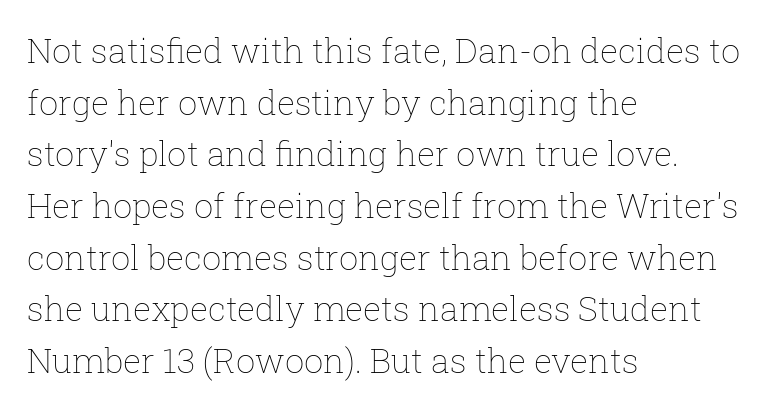
{"italic": "no", "bold": "no", "weight": "thin", "width": "normal", "stroke_contrast": "low", "x_height": "medium", "monospaced": "no", "underline": "no", "align": "left", "line_spacing": "normal", "line_spacing_ratio": 1.52, "letter_spacing": "normal", "letter_spacing_em": 0.0, "glyph_px": 34}
